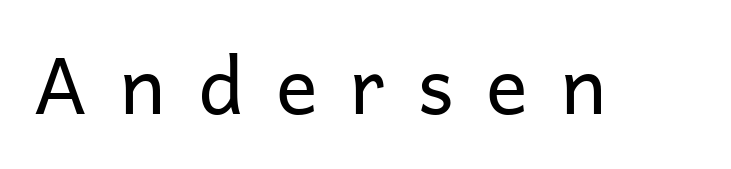
The image shows 78 px regular-weight sans-serif type, upright; set unusually wide letter spacing (+0.42 em), not underlined; low stroke contrast and a medium x-height.
